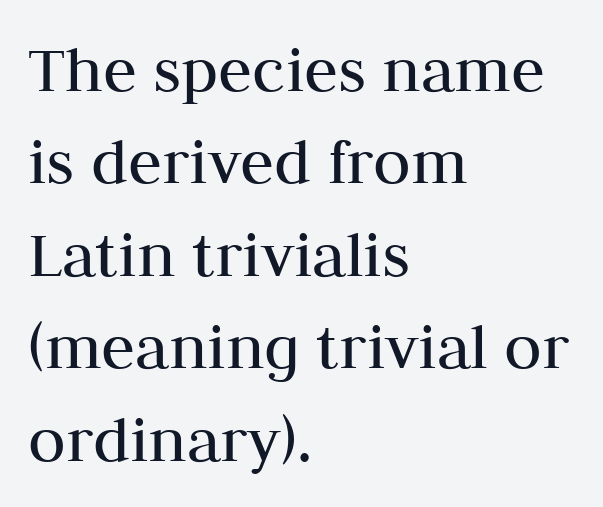
Q: Is the text bold? A: No.
Q: Is the text italic (slanted)? A: No, it is upright.
Q: Is the typeface a serif or a sans-serif typeface? A: Serif.
Q: Is the text underlined? A: No.
Q: How is the paragraph aligned? A: Left-aligned.
Q: Is the spacing between letters normal or unusually wide? A: Normal.
Q: Is the spacing between lines tight, normal or loose? A: Normal.
Q: Width (condensed, normal, or wide)? A: Normal.
Q: Stroke contrast? A: Medium.
Q: x-height? A: Medium.
Q: Monospaced? A: No.
